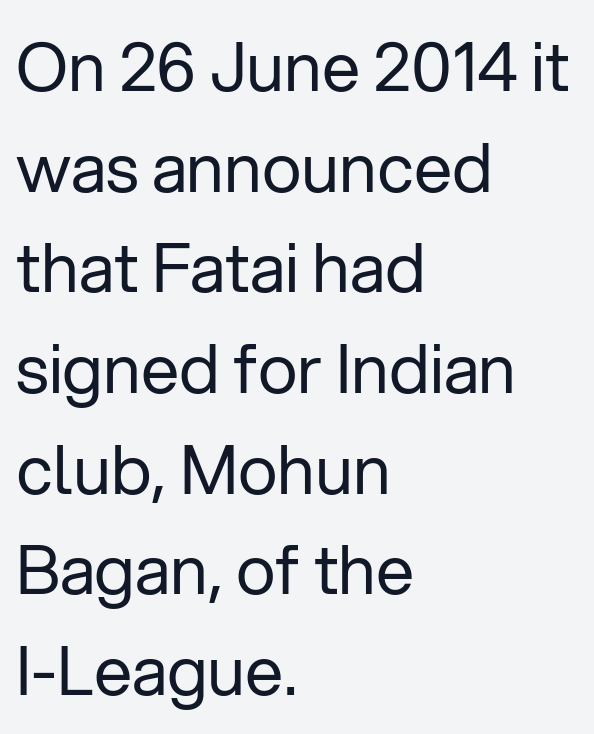
Q: Is the text bold? A: No.
Q: Is the text italic (slanted)? A: No, it is upright.
Q: Is the typeface a serif or a sans-serif typeface? A: Sans-serif.
Q: Is the text underlined? A: No.
Q: How is the paragraph aligned? A: Left-aligned.
Q: Is the spacing between letters normal or unusually wide? A: Normal.
Q: Is the spacing between lines tight, normal or loose? A: Normal.
Q: Width (condensed, normal, or wide)? A: Normal.
Q: Stroke contrast? A: Low.
Q: x-height? A: Medium.
Q: Monospaced? A: No.
